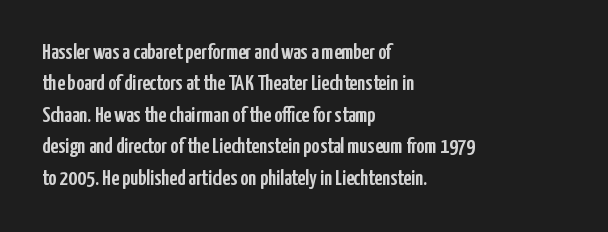
Q: Is the text italic (slanted)? A: No, it is upright.
Q: Is the text underlined? A: No.
Q: How is the paragraph aligned? A: Left-aligned.
Q: Is the spacing between letters normal or unusually wide? A: Normal.
Q: Is the spacing between lines tight, normal or loose? A: Normal.
